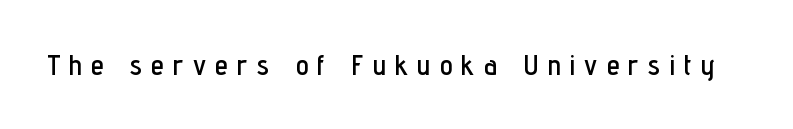
Q: Is the text italic (slanted)? A: No, it is upright.
Q: Is the typeface a serif or a sans-serif typeface? A: Sans-serif.
Q: Is the text underlined? A: No.
Q: Is the spacing between letters normal or unusually wide? A: Unusually wide.
Q: Width (condensed, normal, or wide)? A: Condensed.
Q: Stroke contrast? A: Low.
Q: x-height? A: Medium.
Q: Monospaced? A: No.
